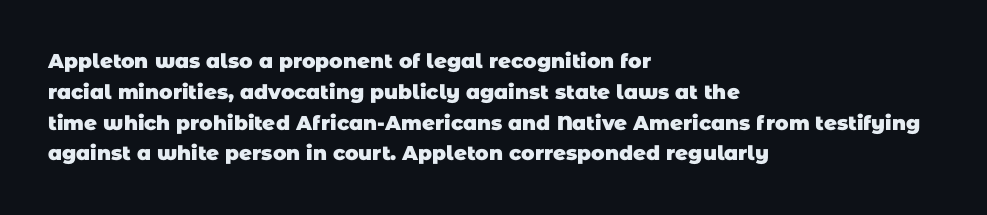
If you drew a ruler down the left edge, every line would touch it. Honestly, the letter spacing is just normal — you wouldn't notice it. These lines sit exactly where default settings would place them. Descenders hang freely into open space. Bold? Absolutely — the strokes are thick and heavy.
